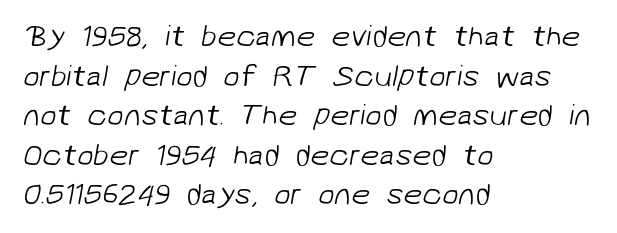
{"serif": "no", "bold": "no", "weight": "light", "width": "normal", "stroke_contrast": "low", "x_height": "medium", "monospaced": "no", "underline": "no", "align": "left", "line_spacing": "normal", "line_spacing_ratio": 1.32, "letter_spacing": "normal", "letter_spacing_em": 0.0, "glyph_px": 30}
